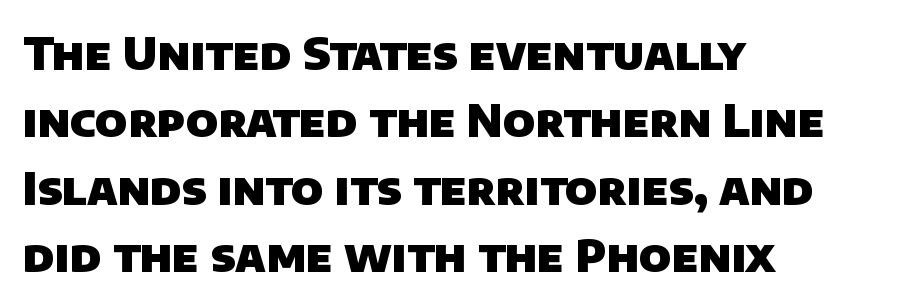
{"serif": "no", "bold": "yes", "weight": "heavy", "width": "normal", "stroke_contrast": "low", "x_height": "large", "monospaced": "no", "underline": "no", "align": "left", "line_spacing": "normal", "line_spacing_ratio": 1.5, "letter_spacing": "normal", "letter_spacing_em": 0.0, "glyph_px": 45}
